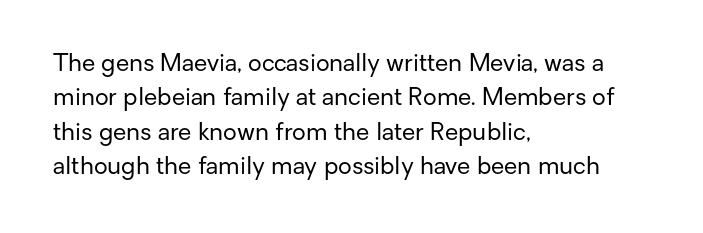
{"italic": "no", "bold": "no", "underline": "no", "align": "left", "line_spacing": "normal", "line_spacing_ratio": 1.43, "letter_spacing": "normal", "letter_spacing_em": 0.0, "glyph_px": 24}
